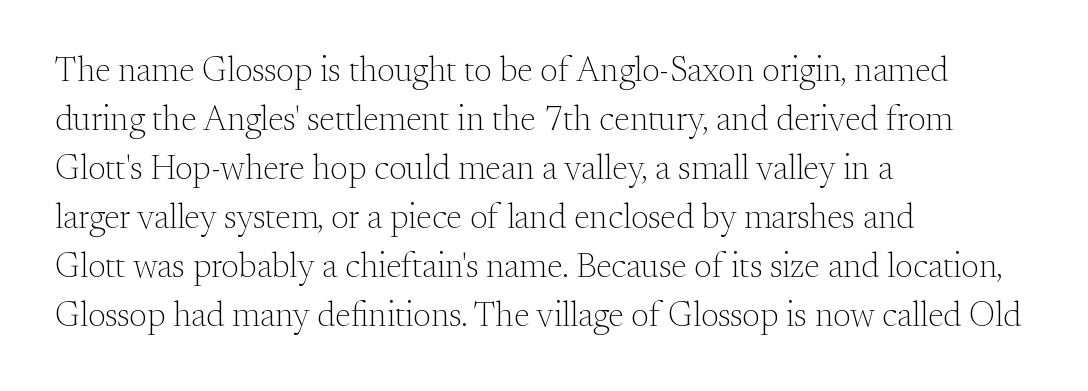
{"serif": "yes", "italic": "no", "bold": "no", "weight": "light", "width": "normal", "stroke_contrast": "medium", "x_height": "small", "monospaced": "no", "underline": "no", "align": "left", "line_spacing": "normal", "line_spacing_ratio": 1.4, "letter_spacing": "normal", "letter_spacing_em": 0.0, "glyph_px": 35}
